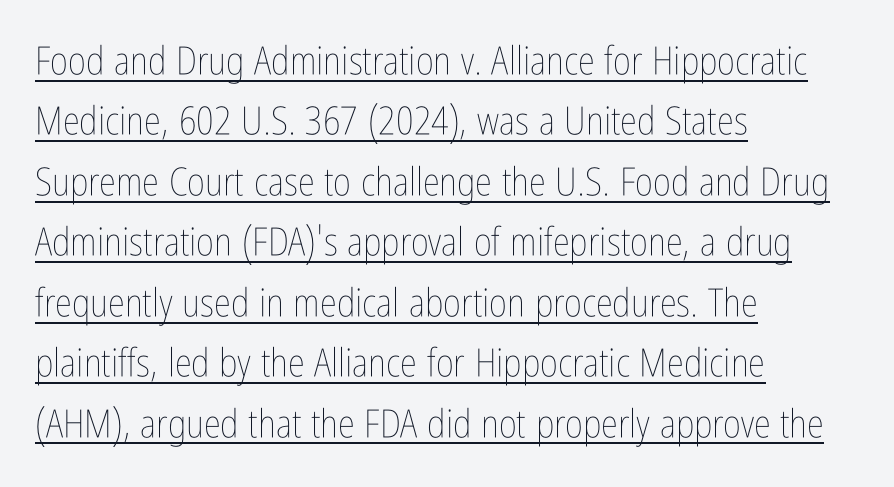
Each line of the rendering has a horizontal stroke beneath the glyphs. The letterforms sit at book weight or below. Ascenders rise straight up at ninety degrees. Each word holds together tightly as a unit, with standard inter-letter gaps.
